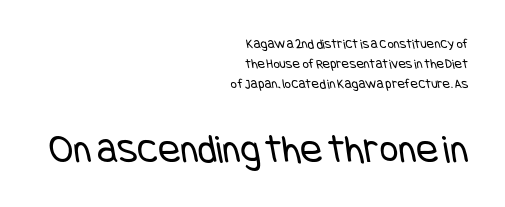
{"serif": "no", "bold": "no", "weight": "regular", "width": "condensed", "stroke_contrast": "low", "x_height": "large", "underline": "no", "align": "right", "line_spacing": "normal", "line_spacing_ratio": 1.42, "letter_spacing": "normal", "letter_spacing_em": 0.0, "larger_block": "second", "size_ratio": 2.93, "glyph_px": 41}
